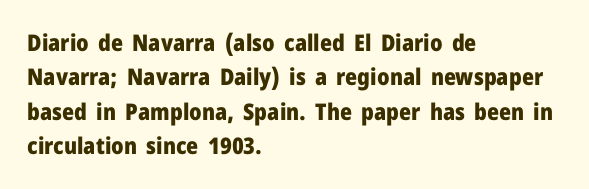
Q: Is the text bold? A: Yes.
Q: Is the text italic (slanted)? A: No, it is upright.
Q: Is the text underlined? A: No.
Q: How is the paragraph aligned? A: Left-aligned.
Q: Is the spacing between letters normal or unusually wide? A: Normal.
Q: Is the spacing between lines tight, normal or loose? A: Normal.
